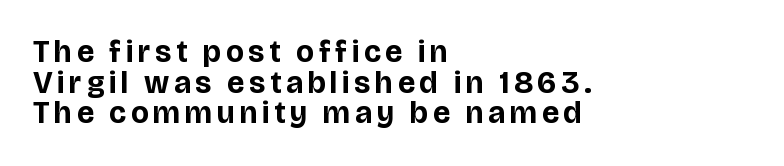
The lines in this sample share a left origin and differ only in where they stop. Note the varied advance widths — an 'i' is clearly narrower than an 'm'. The glyphs in this specimen are sans serif. Look at the stroke-to-counter ratio: heavy, a bold. Italic? Not at all — the glyphs are vertical.
